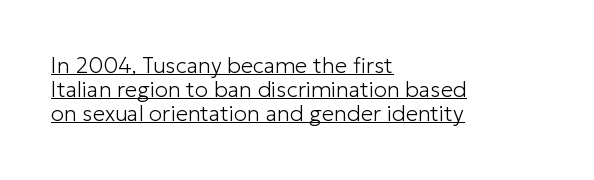
Q: Is the text bold? A: No.
Q: Is the text italic (slanted)? A: No, it is upright.
Q: Is the text underlined? A: Yes.
Q: How is the paragraph aligned? A: Left-aligned.
Q: Is the spacing between letters normal or unusually wide? A: Normal.
Q: Is the spacing between lines tight, normal or loose? A: Tight.
